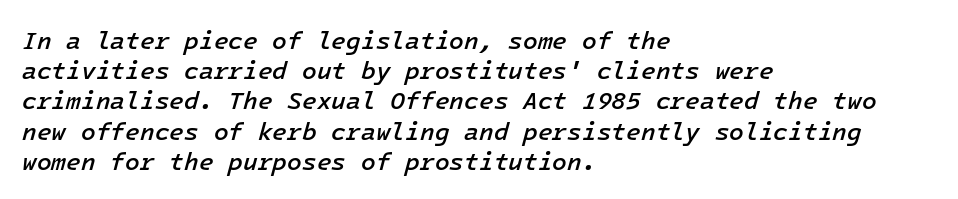
The image shows 24 px text type, italic (leaning right); set left-aligned, normal line spacing (1.26x), normal letter spacing, not underlined.
